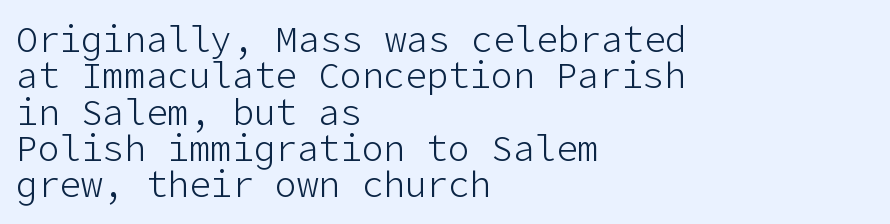
Honestly, the letter spacing is just normal — you wouldn't notice it. Baseline-to-baseline distance is barely more than the letter height. The lines in this sample share a left origin and differ only in where they stop. Does the type have serifs? No, each stem ends abruptly.
